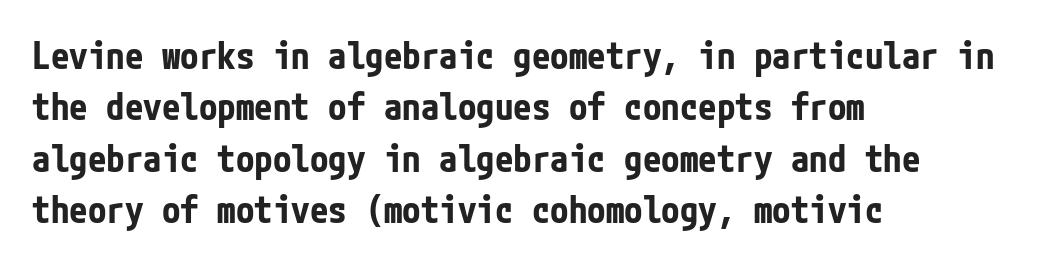
Q: Is the text bold? A: Yes.
Q: Is the text italic (slanted)? A: No, it is upright.
Q: Is the typeface a serif or a sans-serif typeface? A: Sans-serif.
Q: Is the text underlined? A: No.
Q: How is the paragraph aligned? A: Left-aligned.
Q: Is the spacing between letters normal or unusually wide? A: Normal.
Q: Is the spacing between lines tight, normal or loose? A: Normal.
Q: Width (condensed, normal, or wide)? A: Condensed.
Q: Stroke contrast? A: Low.
Q: x-height? A: Medium.
